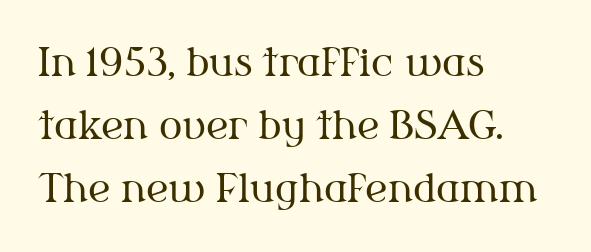
A typesetter would call this proportional, since set widths differ per character. Short and long lines alike share a common starting point at left. The foot of each line stays bare and open. No heavy texture on the line: the type isn't bold. Regarding serifs, this sample has them.
